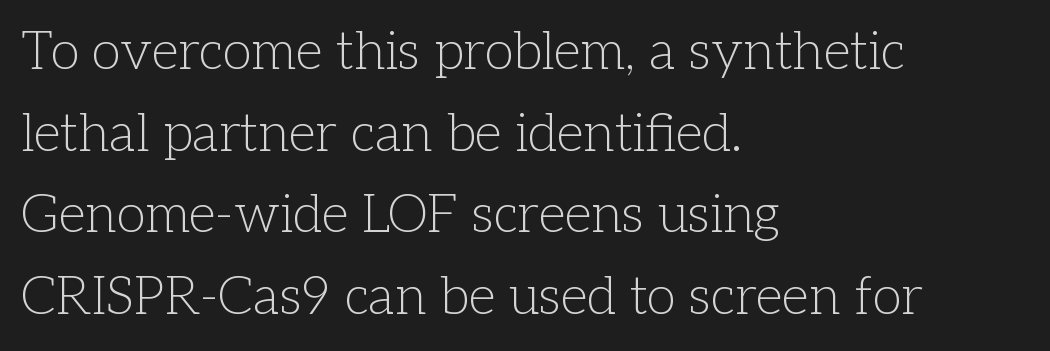
Casual observation: everything's shoved over to the left. Is there any slant? The stems are plumb. Serifs: yes, visible at the terminals of the letterforms. Clear beneath every line of the passage. A typesetter would call this proportional, since set widths differ per character.
